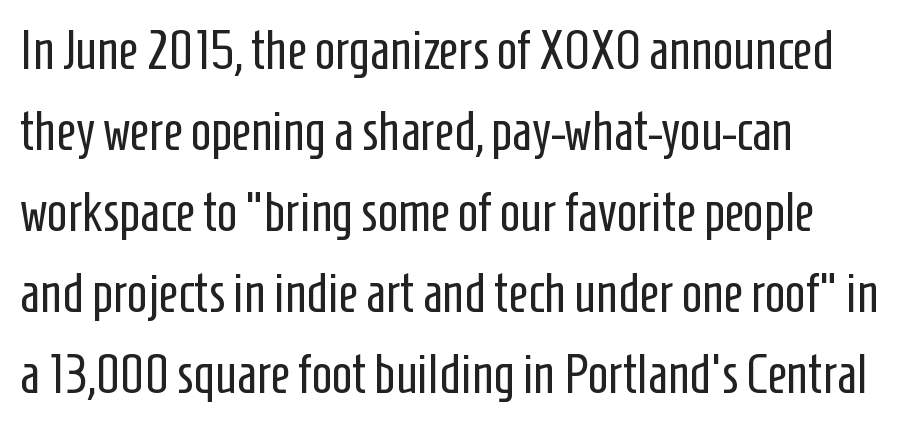
The image shows 54 px regular-weight, condensed sans-serif type, upright; set left-aligned, normal line spacing (1.5x), normal letter spacing, not underlined; low stroke contrast and a medium x-height.
